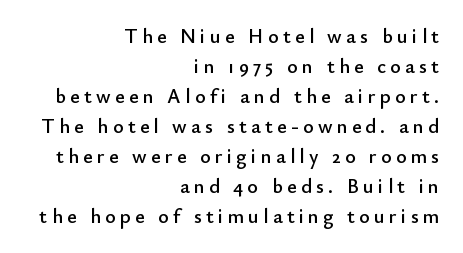
{"italic": "no", "underline": "no", "align": "right", "line_spacing": "normal", "line_spacing_ratio": 1.5, "letter_spacing": "wide", "letter_spacing_em": 0.22, "glyph_px": 20}
